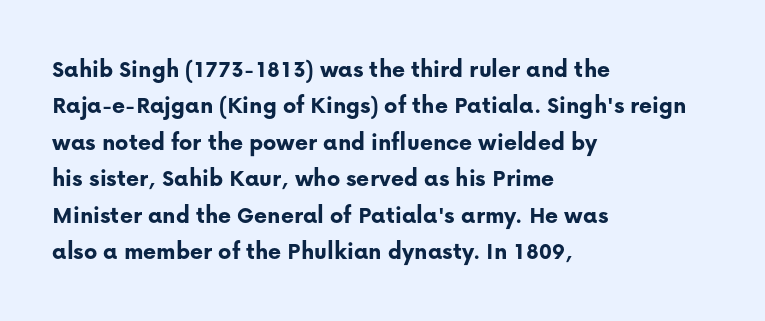
The image shows 25 px bold type, upright; set left-aligned, normal line spacing (1.46x), normal letter spacing, not underlined.
